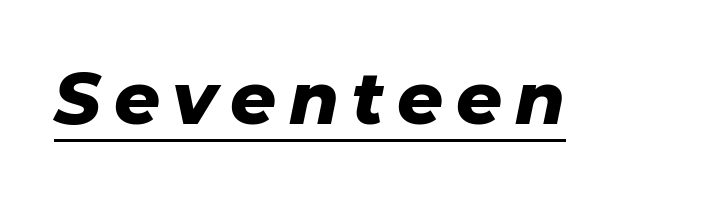
Weight: bold. Do the characters align in a grid? No, the font is proportional. Quick note: italic. Does a line run under the words? Yes, clearly.
